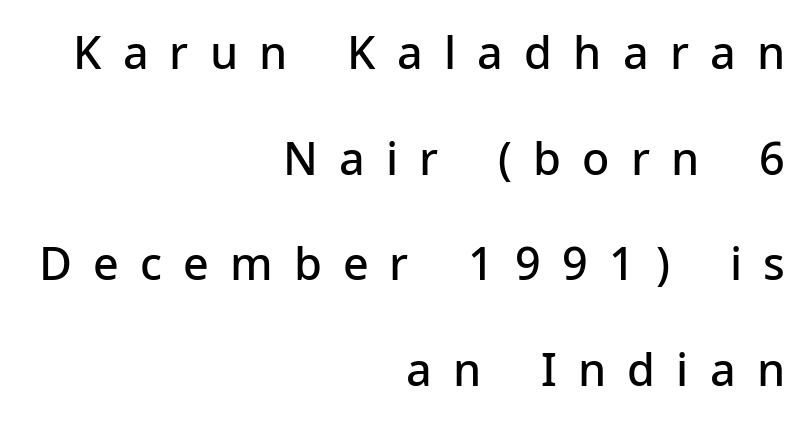
Look at the bottom of the vertical strokes: they stop flat, with no serifs. The rendering uses a semibold face; strokes are thickened but not to full bold. Vertical spacing — loose. Each letter keeps its own natural width here, so spacing adapts to shape.
